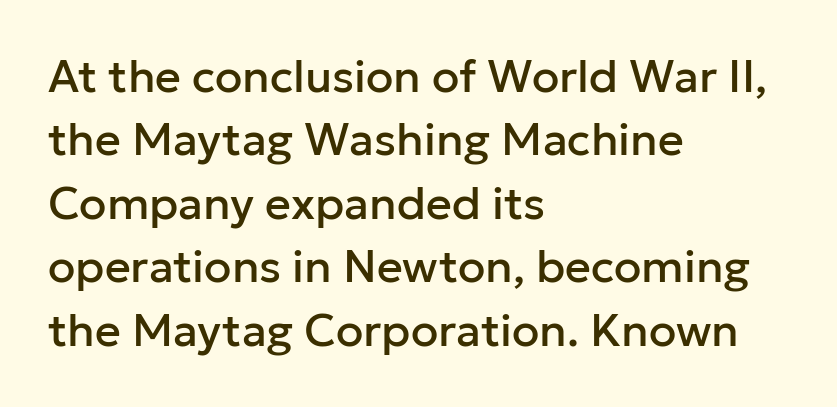
Q: Is the text italic (slanted)? A: No, it is upright.
Q: Is the typeface a serif or a sans-serif typeface? A: Sans-serif.
Q: Is the text underlined? A: No.
Q: How is the paragraph aligned? A: Left-aligned.
Q: Is the spacing between letters normal or unusually wide? A: Normal.
Q: Is the spacing between lines tight, normal or loose? A: Normal.
Q: Width (condensed, normal, or wide)? A: Normal.
Q: Stroke contrast? A: Low.
Q: x-height? A: Medium.
Q: Monospaced? A: No.
